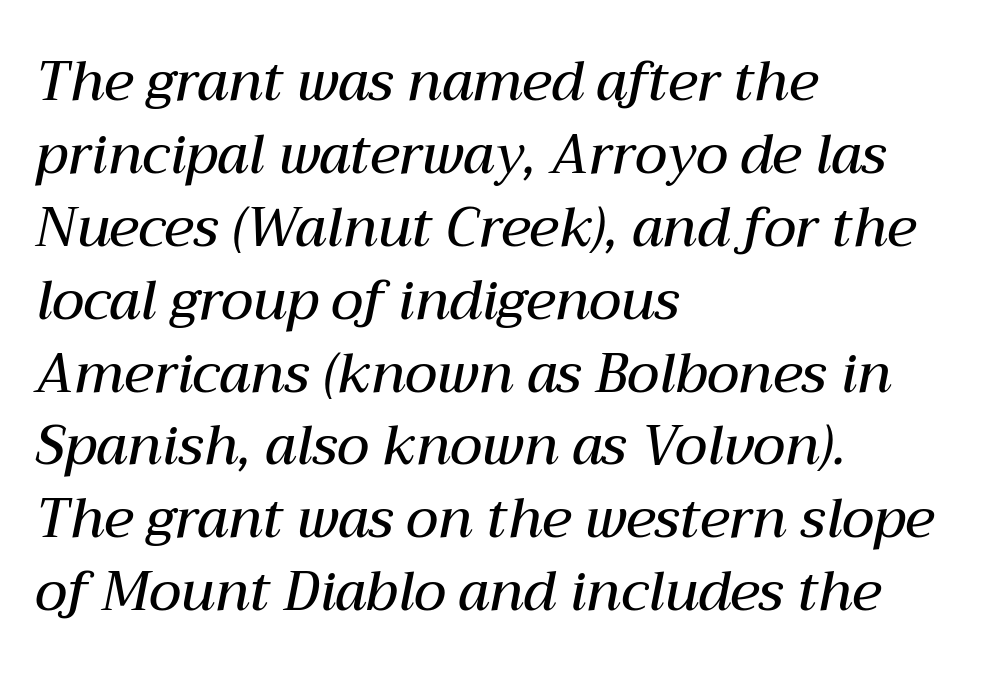
Q: Is the text bold? A: Semi-bold.
Q: Is the text italic (slanted)? A: Yes, it leans right by about 12 degrees.
Q: Is the text underlined? A: No.
Q: How is the paragraph aligned? A: Left-aligned.
Q: Is the spacing between letters normal or unusually wide? A: Normal.
Q: Is the spacing between lines tight, normal or loose? A: Normal.
Q: Width (condensed, normal, or wide)? A: Normal.
Q: Stroke contrast? A: Medium.
Q: x-height? A: Medium.
Q: Monospaced? A: No.
